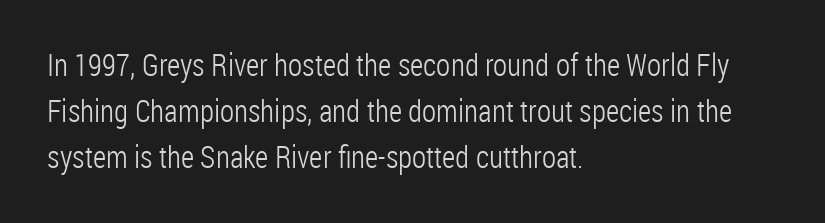
How are the letters spaced? Ordinarily, with no added tracking. The rendering shows plain stroke endings on the letterforms — a sans-serif design. The lettering holds an erect, upright posture throughout. A typesetter would call this proportional, since set widths differ per character. The space beneath each line is pristine and unruled. Honestly, the row spacing looks completely unremarkable.
